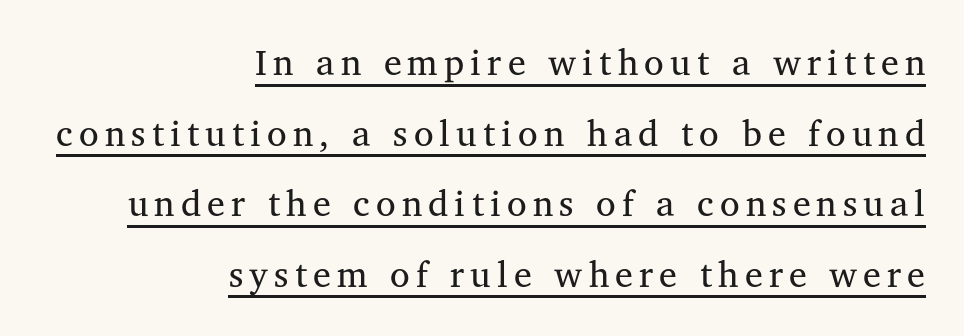
Q: Is the text bold? A: No.
Q: Is the text italic (slanted)? A: No, it is upright.
Q: Is the typeface a serif or a sans-serif typeface? A: Serif.
Q: Is the text underlined? A: Yes.
Q: How is the paragraph aligned? A: Right-aligned.
Q: Is the spacing between lines tight, normal or loose? A: Loose.
Q: Width (condensed, normal, or wide)? A: Normal.
Q: Stroke contrast? A: Medium.
Q: x-height? A: Medium.
Q: Monospaced? A: No.
